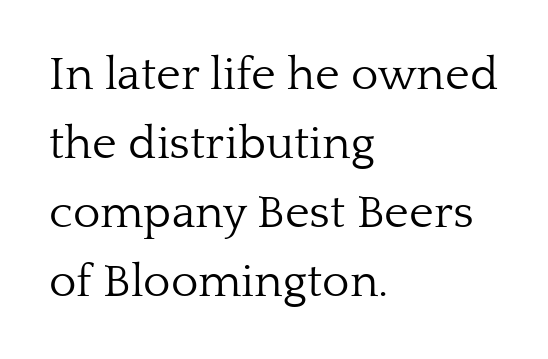
Stem width sits at or under what a default text font uses. This sample is left-justified, so line endings fall wherever the words run out. The type is set solid horizontally, with unmodified tracking. Just letters on the line, the space beneath them empty. Varying glyph widths throughout — classic text-font behaviour. The font family rendered here belongs to the serif group.
